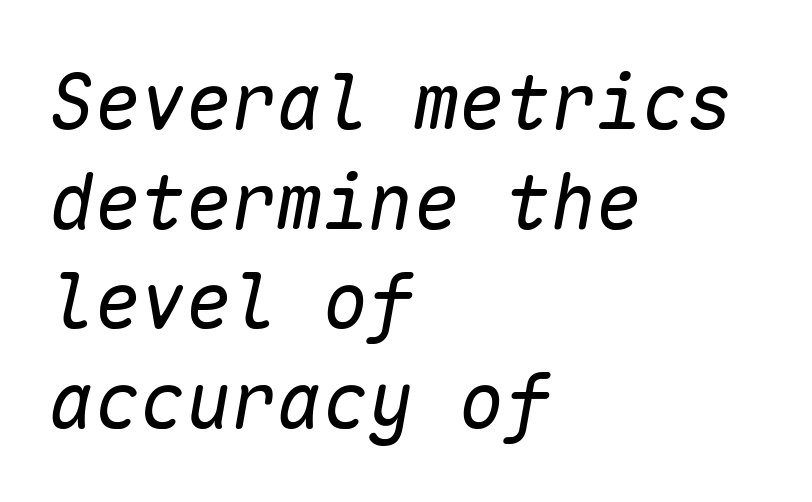
Q: Is the text bold? A: No.
Q: Is the text italic (slanted)? A: Yes, it leans right by about 10 degrees.
Q: Is the text underlined? A: No.
Q: How is the paragraph aligned? A: Left-aligned.
Q: Is the spacing between letters normal or unusually wide? A: Normal.
Q: Is the spacing between lines tight, normal or loose? A: Normal.
Q: Width (condensed, normal, or wide)? A: Normal.
Q: Stroke contrast? A: Low.
Q: x-height? A: Medium.
Q: Monospaced? A: Yes.
